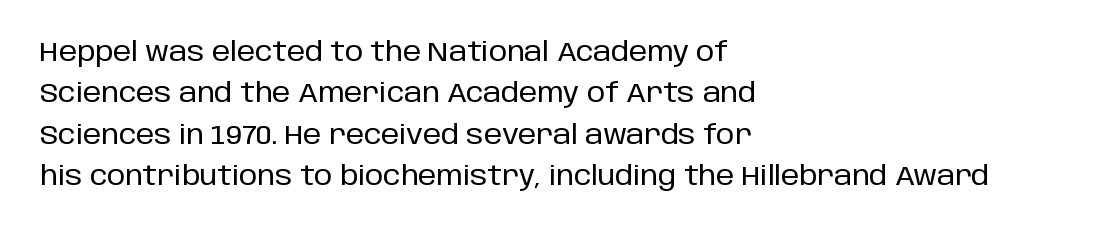
{"italic": "no", "underline": "no", "align": "left", "line_spacing": "normal", "line_spacing_ratio": 1.59, "letter_spacing": "normal", "letter_spacing_em": 0.0, "glyph_px": 26}
